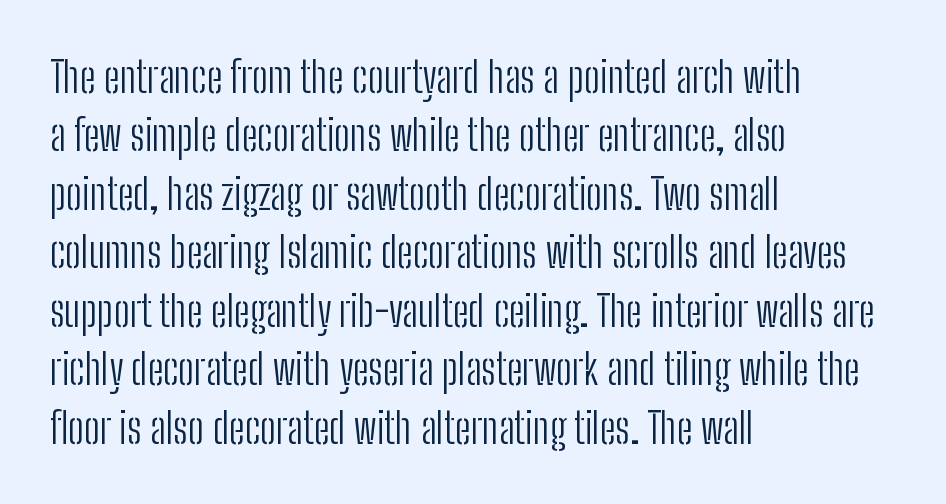
Q: Is the text bold? A: No.
Q: Is the text italic (slanted)? A: No, it is upright.
Q: Is the typeface a serif or a sans-serif typeface? A: Sans-serif.
Q: Is the text underlined? A: No.
Q: How is the paragraph aligned? A: Left-aligned.
Q: Is the spacing between letters normal or unusually wide? A: Normal.
Q: Is the spacing between lines tight, normal or loose? A: Normal.
Q: Width (condensed, normal, or wide)? A: Condensed.
Q: Stroke contrast? A: Low.
Q: x-height? A: Medium.
Q: Monospaced? A: No.
